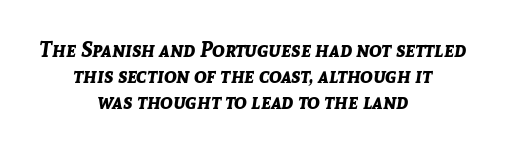
Q: Is the text bold? A: Yes.
Q: Is the text italic (slanted)? A: Yes, it leans right by about 8 degrees.
Q: Is the text underlined? A: No.
Q: How is the paragraph aligned? A: Centered.
Q: Is the spacing between letters normal or unusually wide? A: Normal.
